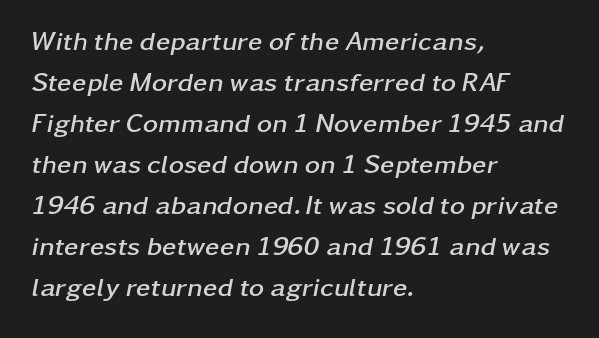
The image shows 26 px bold type, italic (leaning right); set left-aligned, normal line spacing (1.58x), normal letter spacing, not underlined.
